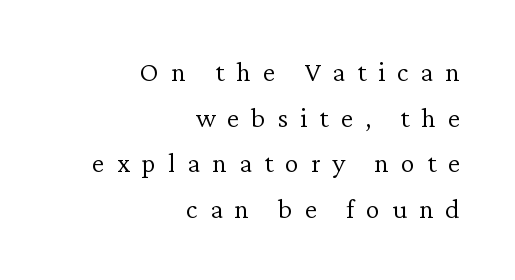
Q: Is the text bold? A: No.
Q: Is the text italic (slanted)? A: No, it is upright.
Q: Is the typeface a serif or a sans-serif typeface? A: Serif.
Q: Is the text underlined? A: No.
Q: How is the paragraph aligned? A: Right-aligned.
Q: Is the spacing between letters normal or unusually wide? A: Unusually wide.
Q: Is the spacing between lines tight, normal or loose? A: Normal.
Q: Width (condensed, normal, or wide)? A: Normal.
Q: Stroke contrast? A: Low.
Q: x-height? A: Medium.
Q: Monospaced? A: No.
